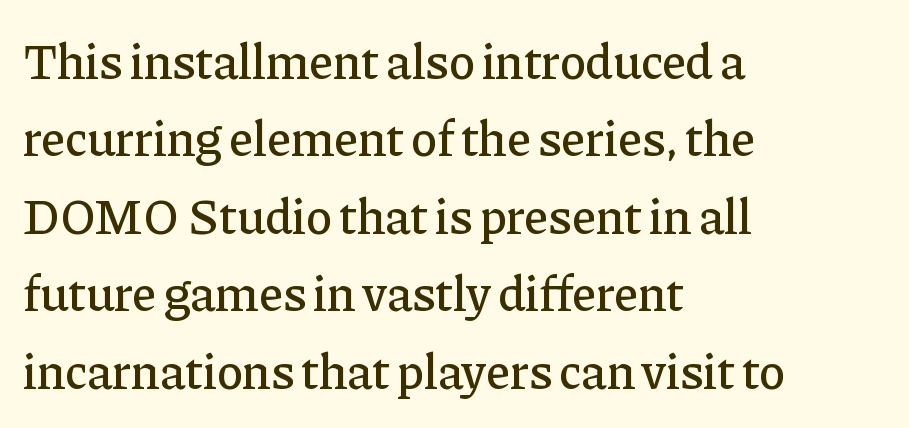
Q: Is the text italic (slanted)? A: No, it is upright.
Q: Is the typeface a serif or a sans-serif typeface? A: Serif.
Q: Is the text underlined? A: No.
Q: How is the paragraph aligned? A: Left-aligned.
Q: Is the spacing between letters normal or unusually wide? A: Normal.
Q: Is the spacing between lines tight, normal or loose? A: Normal.
Q: Width (condensed, normal, or wide)? A: Normal.
Q: Stroke contrast? A: Low.
Q: x-height? A: Medium.
Q: Monospaced? A: No.
